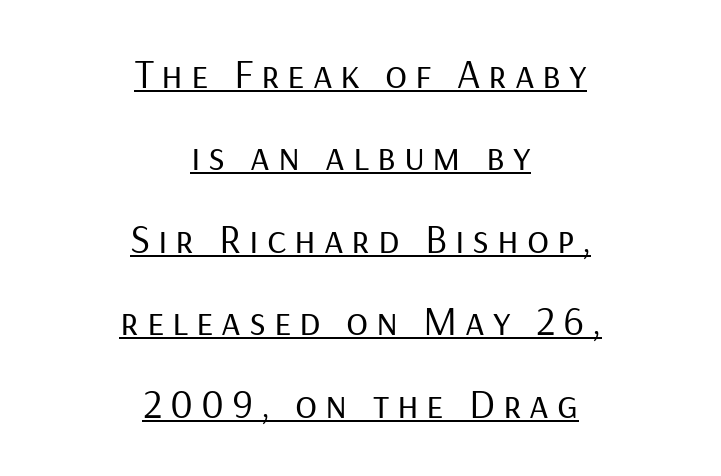
{"serif": "no", "italic": "no", "bold": "no", "weight": "regular", "width": "normal", "stroke_contrast": "low", "x_height": "medium", "monospaced": "no", "underline": "yes", "align": "center", "line_spacing": "loose", "line_spacing_ratio": 2.01, "glyph_px": 41}
